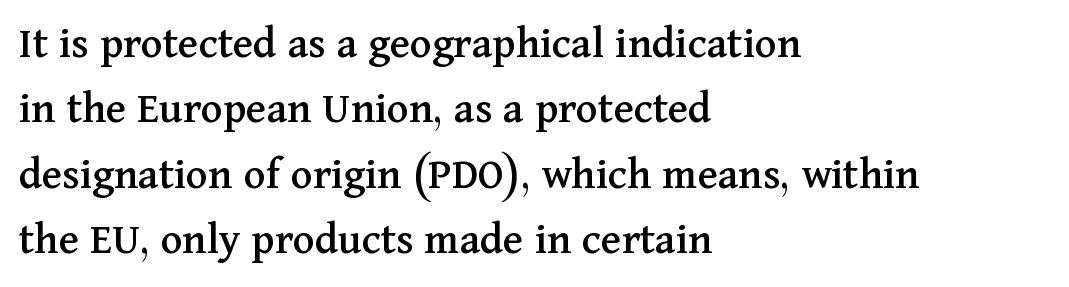
Spacing between characters is what you'd get straight out of the box. These lines were composed using upright roman letters. Here the designer chose a conventional face with non-uniform glyph widths. Underline: absent.
